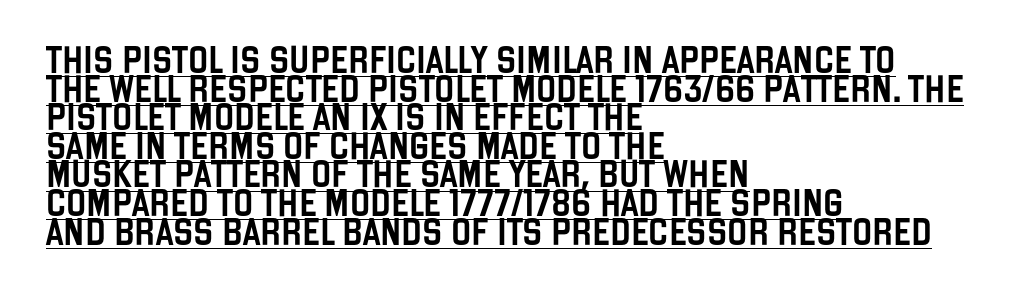
The face used here appears with an underline applied. Tightly led — the rows are bunched. Leftover space on each line is placed entirely after the last word. Every character sits straight up, as roman type does.
